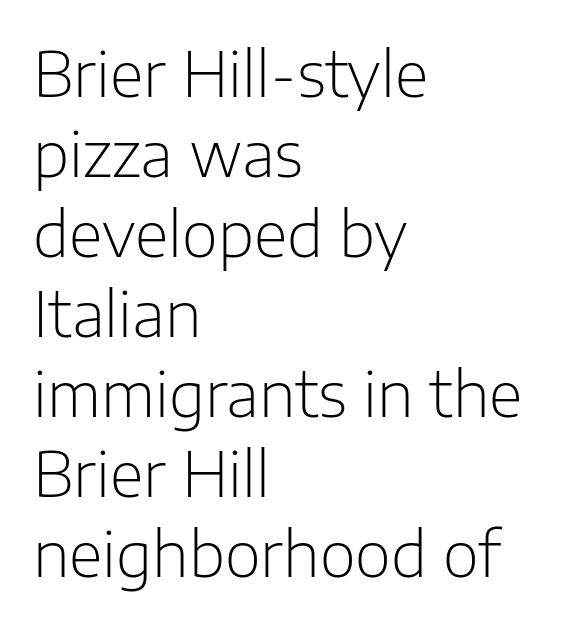
{"serif": "no", "italic": "no", "bold": "no", "weight": "light", "width": "normal", "stroke_contrast": "low", "x_height": "medium", "monospaced": "no", "underline": "no", "align": "left", "line_spacing": "normal", "line_spacing_ratio": 1.29, "letter_spacing": "normal", "letter_spacing_em": 0.0, "glyph_px": 62}
